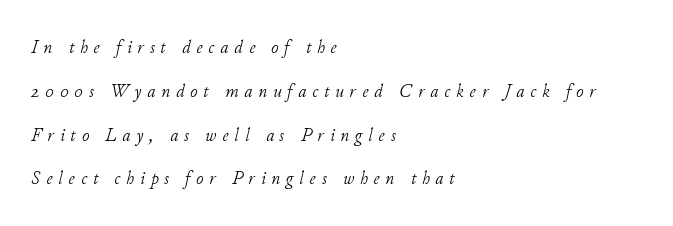
Q: Is the text bold? A: No.
Q: Is the text italic (slanted)? A: Yes, it leans right by about 11 degrees.
Q: Is the text underlined? A: No.
Q: How is the paragraph aligned? A: Left-aligned.
Q: Is the spacing between letters normal or unusually wide? A: Unusually wide.
Q: Is the spacing between lines tight, normal or loose? A: Loose.
